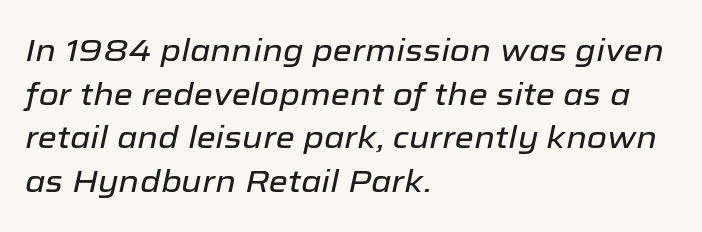
{"italic": "yes", "lean": "right", "slant_degrees": 12, "width": "normal", "stroke_contrast": "low", "x_height": "medium", "monospaced": "no", "underline": "no", "align": "left", "line_spacing": "normal", "line_spacing_ratio": 1.41, "letter_spacing": "normal", "letter_spacing_em": 0.0, "glyph_px": 31}
